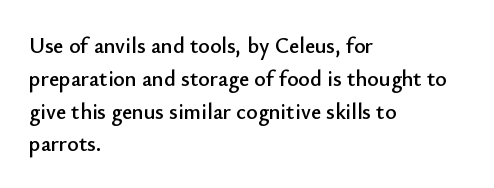
The specimen omits any rule beneath the text block's lines. Is the letter spacing exaggerated? No — it looks like the ordinary default. The typography opts for an upright posture over an oblique one. The rag falls on the right side of this text block. Baseline-to-baseline distance is the conventional proportion of letter height.
